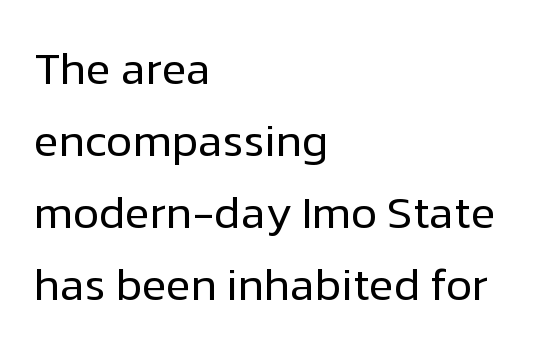
{"serif": "no", "italic": "no", "bold": "no", "weight": "regular", "width": "normal", "stroke_contrast": "low", "x_height": "medium", "monospaced": "no", "underline": "no", "align": "left", "line_spacing": "normal", "line_spacing_ratio": 1.6, "letter_spacing": "normal", "letter_spacing_em": 0.0, "glyph_px": 45}
